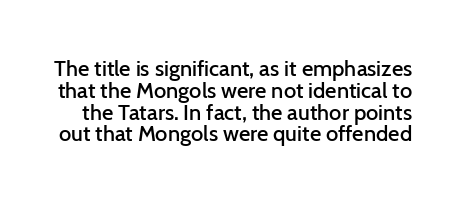
{"italic": "no", "bold": "semi", "underline": "no", "line_spacing": "tight", "line_spacing_ratio": 0.99, "letter_spacing": "normal", "letter_spacing_em": 0.0, "glyph_px": 22}
